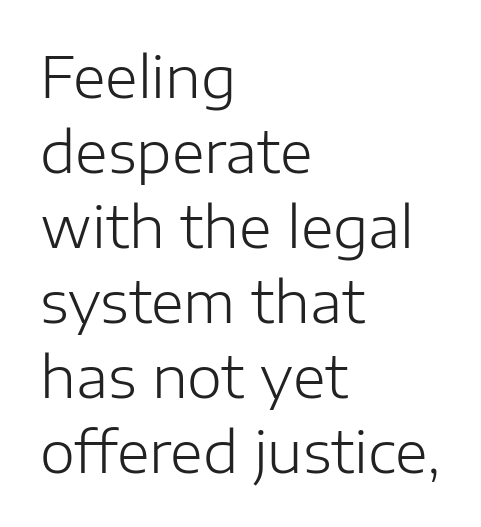
The image shows 56 px light sans-serif type, upright; set left-aligned, normal line spacing (1.34x), normal letter spacing, not underlined; low stroke contrast and a medium x-height.
